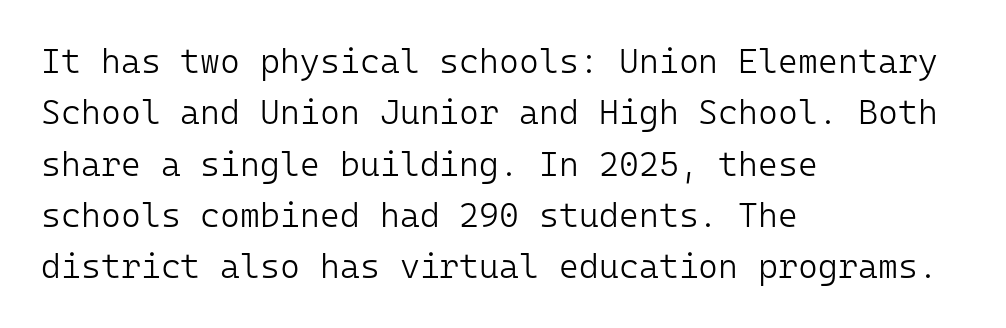
The image shows 34 px light sans-serif type, upright, monospaced; set left-aligned, normal line spacing (1.51x), normal letter spacing, not underlined; low stroke contrast and a medium x-height.
